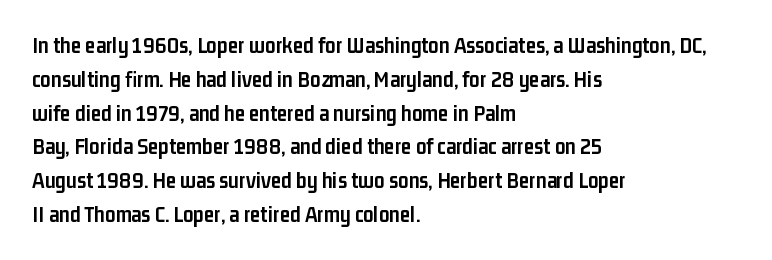
{"italic": "no", "bold": "yes", "underline": "no", "align": "left", "line_spacing": "normal", "line_spacing_ratio": 1.47, "letter_spacing": "normal", "letter_spacing_em": 0.0, "glyph_px": 23}
